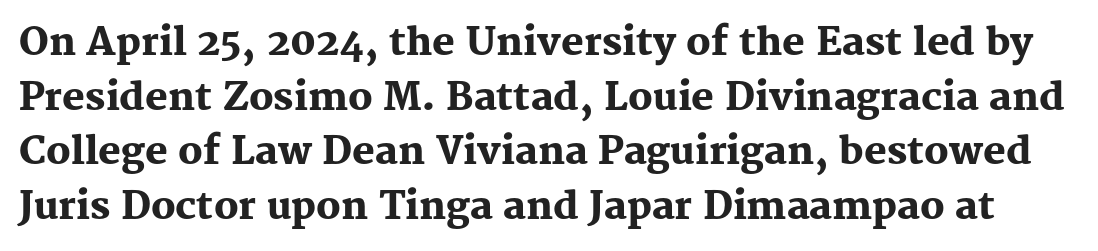
The axis of the letterforms is exactly vertical. I'd call this a serif setting — the letters wear small feet. The words here are not underlined. The rendering uses a bold face; every stroke is thick and dark. Does extra space separate the letters? No, they use regular spacing.
